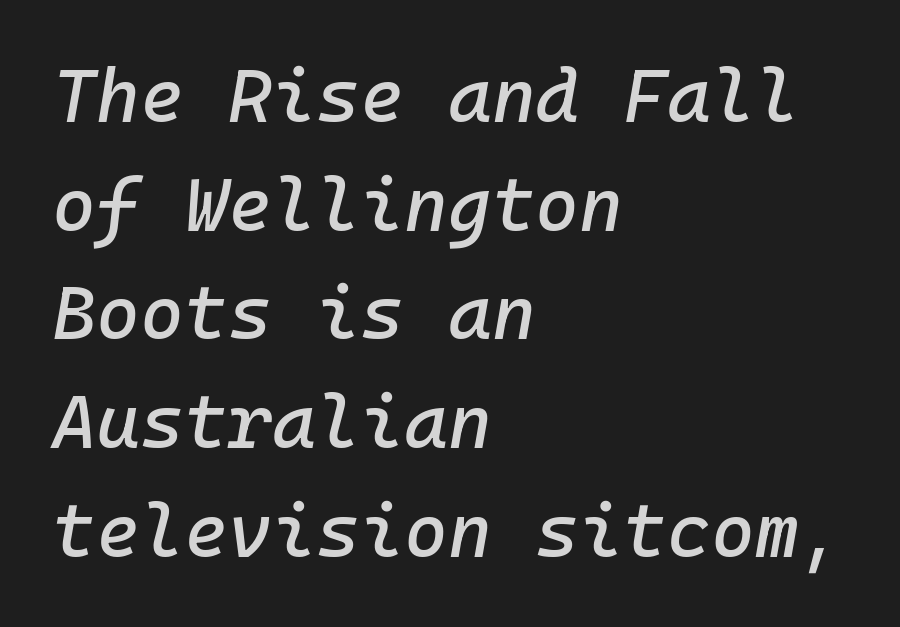
These lines were composed using italics. Vertical spacing — default. Tracking value appears to be zero — textbook default spacing. Anything drawn beneath the words? Only blank space. These lines are set flush left with a ragged right edge.
